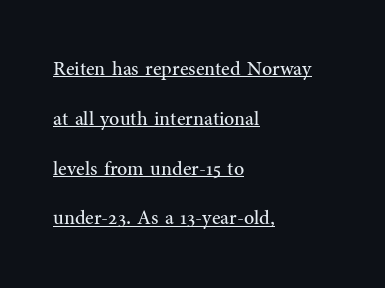
Q: Is the text bold? A: No.
Q: Is the text italic (slanted)? A: No, it is upright.
Q: Is the text underlined? A: Yes.
Q: How is the paragraph aligned? A: Left-aligned.
Q: Is the spacing between letters normal or unusually wide? A: Normal.
Q: Is the spacing between lines tight, normal or loose? A: Loose.
